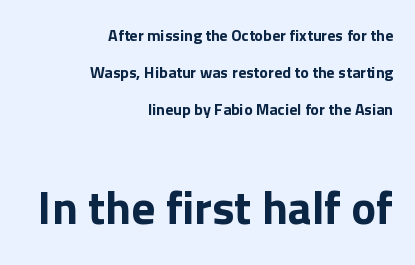
Vertical strokes here are truly vertical. Is the type bold? Yes — the strokes are clearly thick and heavy. Is the letter spacing exaggerated? No — it looks like the ordinary default. Short and long lines alike share a common ending point at right. Does the leading feel generous? Absolutely, it's lavish. This sample has the flowing, uneven cadence of proportional lettering.
